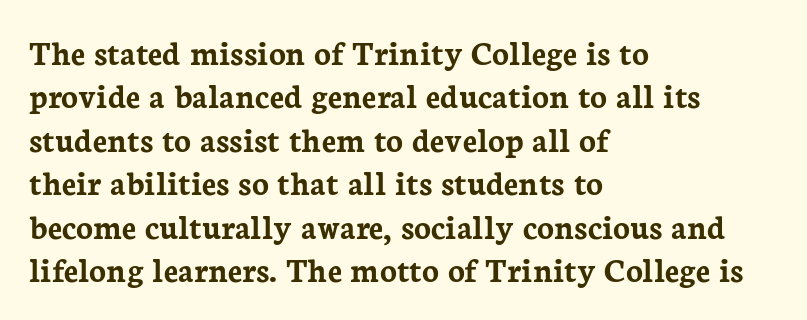
Q: Is the text bold? A: Yes.
Q: Is the text italic (slanted)? A: No, it is upright.
Q: Is the typeface a serif or a sans-serif typeface? A: Serif.
Q: Is the text underlined? A: No.
Q: How is the paragraph aligned? A: Left-aligned.
Q: Is the spacing between letters normal or unusually wide? A: Normal.
Q: Width (condensed, normal, or wide)? A: Normal.
Q: Stroke contrast? A: Low.
Q: x-height? A: Medium.
Q: Monospaced? A: No.
